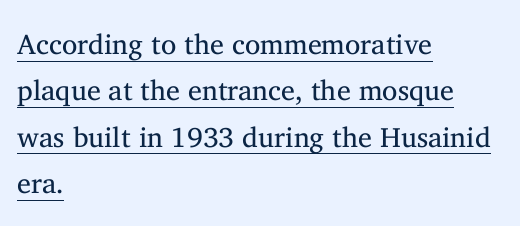
How would I describe the line gaps? Plain and ordinary. The setting favours the left margin, as ordinary paragraphs usually do. This sample uses plain, unmodified letter spacing. Each letter keeps its own natural width here, so spacing adapts to shape. Quick note: underline on. No extra ink here — the face is not bold.
